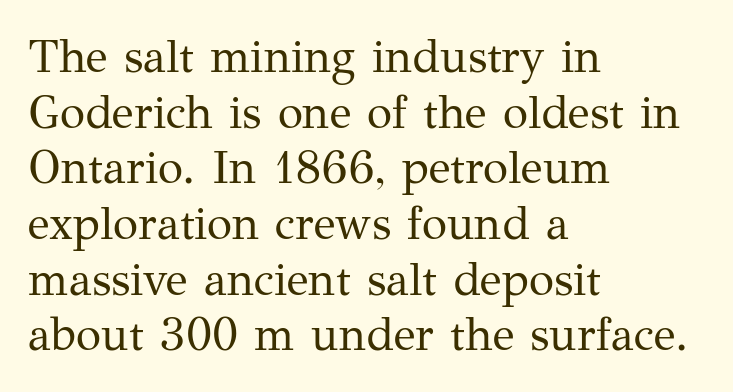
The image shows 46 px regular-weight serif type, upright; set left-aligned, line spacing 1.21x, normal letter spacing, not underlined; medium stroke contrast and a medium x-height.
